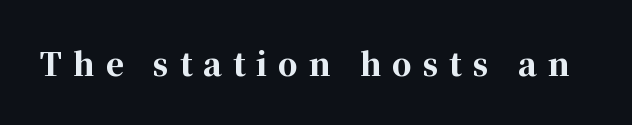
Q: Is the text bold? A: Yes.
Q: Is the text italic (slanted)? A: No, it is upright.
Q: Is the typeface a serif or a sans-serif typeface? A: Serif.
Q: Is the text underlined? A: No.
Q: Is the spacing between letters normal or unusually wide? A: Unusually wide.
Q: Width (condensed, normal, or wide)? A: Normal.
Q: Stroke contrast? A: High.
Q: x-height? A: Medium.
Q: Monospaced? A: No.
